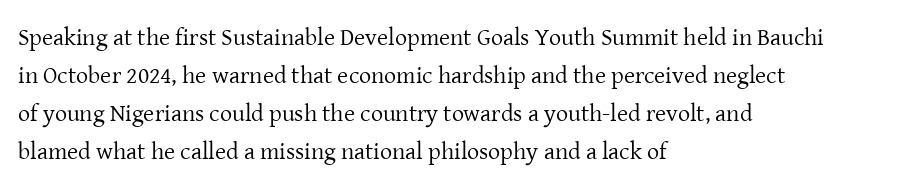
Caption: standard tracking, unaltered. How would I describe the line gaps? Plain and ordinary. Notice how the stems are strictly vertical — no italics here. The typeface has the unassuming heft of standard copy or less. The lines are quadded left.
